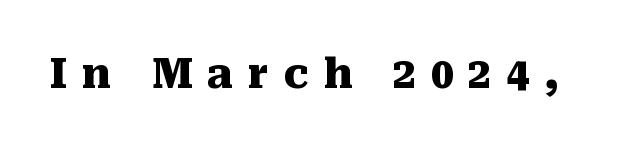
The image shows 41 px heavy serif type, upright; set unusually wide letter spacing (+0.36 em), not underlined; medium stroke contrast and a medium x-height.
